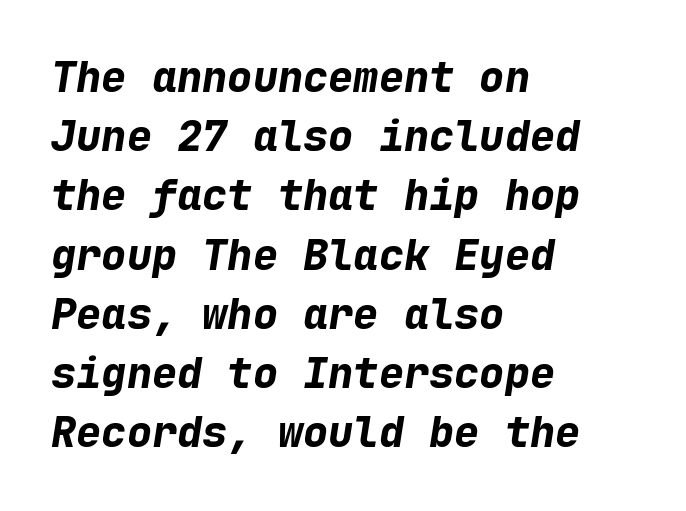
The axis of the letterforms is tilted away from vertical. Tracking value appears to be zero — textbook default spacing. Each line starts at the same left margin while the right side varies. Strong, thick strokes mark this as bold type. This sample has the even, mechanical cadence of fixed-width lettering.
